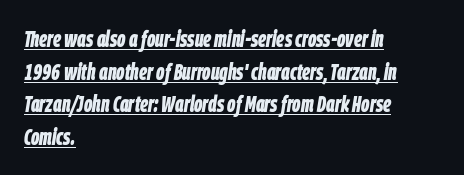
How would I describe the line gaps? Plain and ordinary. The letters are slanted; this is an italic face. Weight: bold. The lines in this sample share a left origin and differ only in where they stop.
